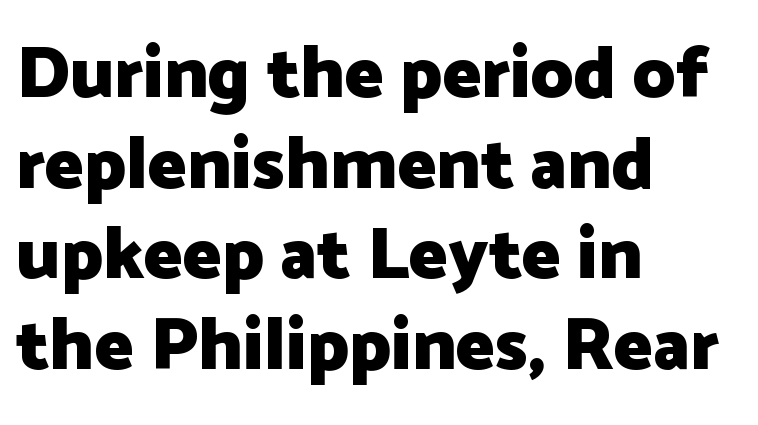
Q: Is the text bold? A: Yes.
Q: Is the text italic (slanted)? A: No, it is upright.
Q: Is the typeface a serif or a sans-serif typeface? A: Sans-serif.
Q: Is the text underlined? A: No.
Q: How is the paragraph aligned? A: Left-aligned.
Q: Is the spacing between letters normal or unusually wide? A: Normal.
Q: Width (condensed, normal, or wide)? A: Normal.
Q: Stroke contrast? A: Low.
Q: x-height? A: Medium.
Q: Monospaced? A: No.
